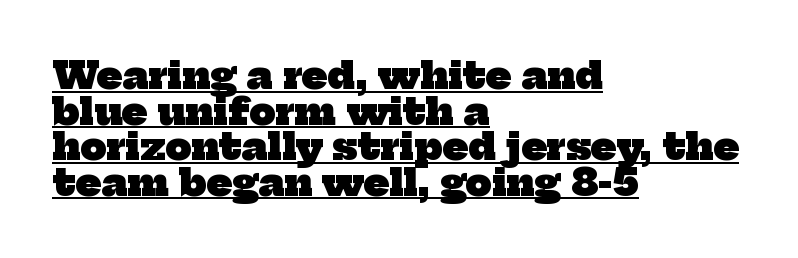
Set as a true bold cut, around the 700 mark. Each line of the rendering has a horizontal stroke beneath the glyphs. Is this a sans? No — the strokes have serifs. The letters advance in unequal steps, a hallmark of proportional type. You could barely slide anything between these rows.
